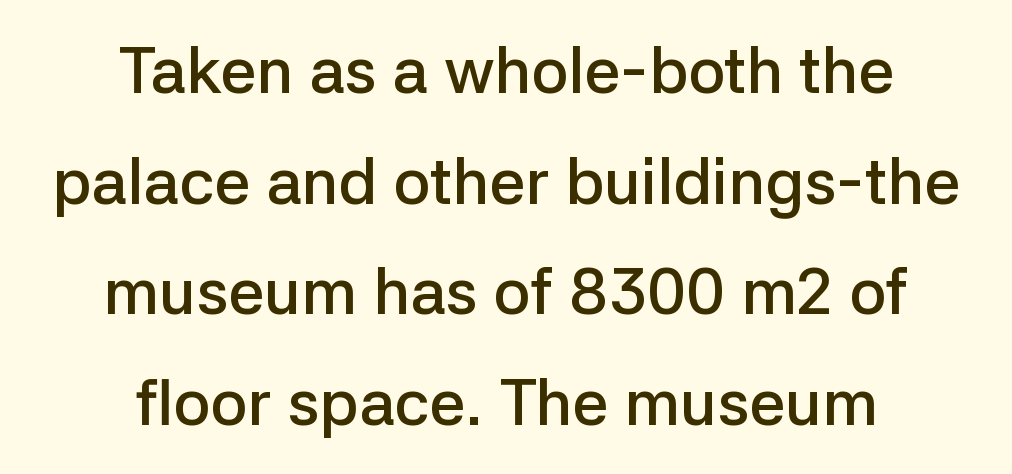
Q: Is the text bold? A: Semi-bold.
Q: Is the text italic (slanted)? A: No, it is upright.
Q: Is the typeface a serif or a sans-serif typeface? A: Sans-serif.
Q: Is the text underlined? A: No.
Q: How is the paragraph aligned? A: Centered.
Q: Is the spacing between letters normal or unusually wide? A: Normal.
Q: Width (condensed, normal, or wide)? A: Normal.
Q: Stroke contrast? A: Low.
Q: x-height? A: Medium.
Q: Monospaced? A: No.
